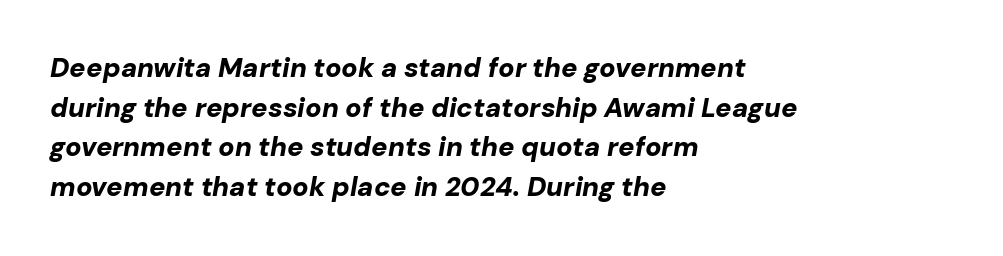
The image shows 27 px bold type, italic (leaning right); set left-aligned, normal line spacing (1.47x), normal letter spacing, not underlined.
